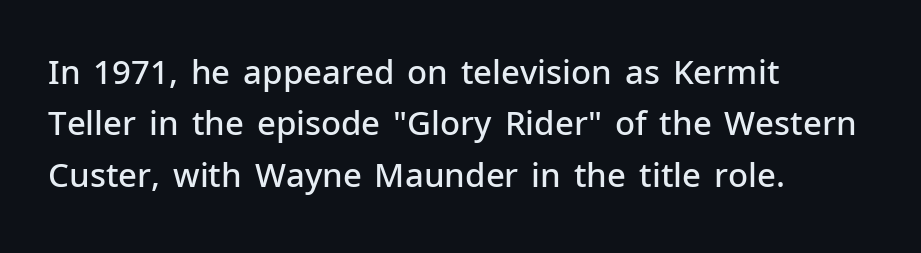
Q: Is the text bold? A: Semi-bold.
Q: Is the text italic (slanted)? A: No, it is upright.
Q: Is the typeface a serif or a sans-serif typeface? A: Sans-serif.
Q: Is the text underlined? A: No.
Q: How is the paragraph aligned? A: Left-aligned.
Q: Is the spacing between letters normal or unusually wide? A: Normal.
Q: Is the spacing between lines tight, normal or loose? A: Normal.
Q: Width (condensed, normal, or wide)? A: Normal.
Q: Stroke contrast? A: Low.
Q: x-height? A: Medium.
Q: Monospaced? A: No.
